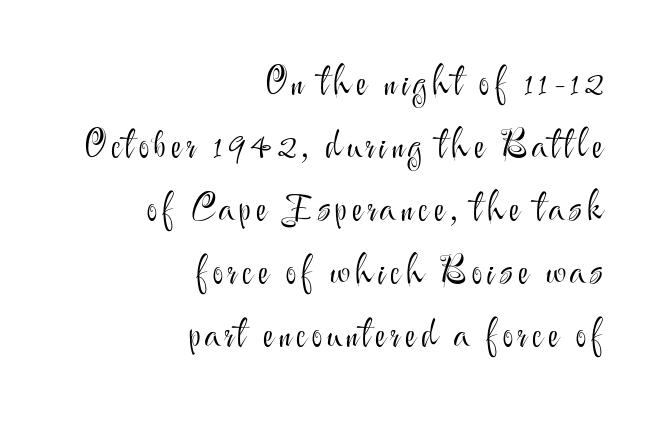
The image shows 37 px light sans-serif type; set right-aligned, normal line spacing (1.7x), not underlined; medium stroke contrast and a small x-height.
